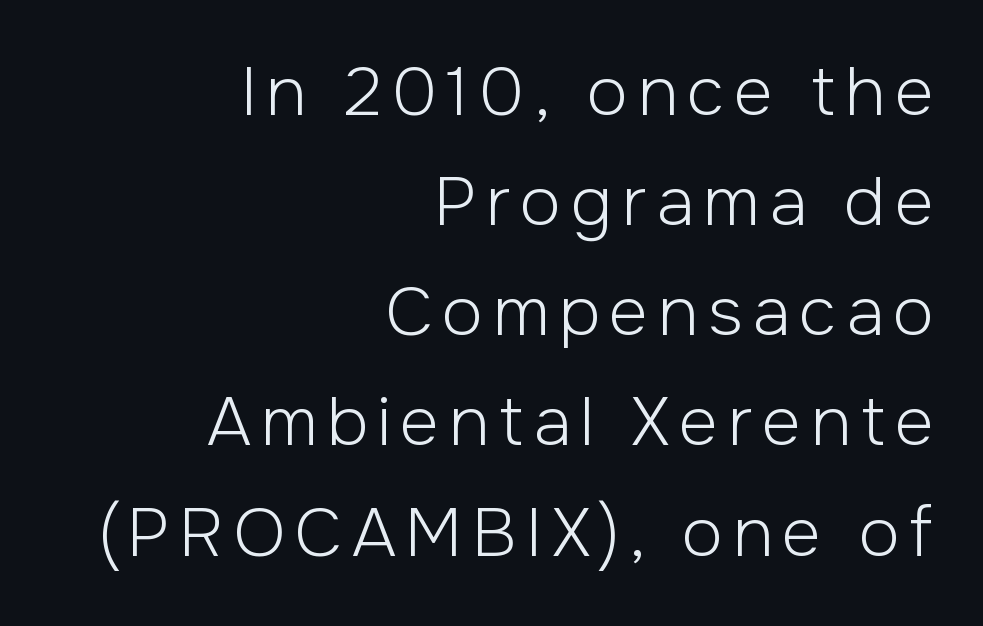
Q: Is the text bold? A: No.
Q: Is the text italic (slanted)? A: No, it is upright.
Q: Is the typeface a serif or a sans-serif typeface? A: Sans-serif.
Q: Is the text underlined? A: No.
Q: How is the paragraph aligned? A: Right-aligned.
Q: Is the spacing between lines tight, normal or loose? A: Normal.
Q: Width (condensed, normal, or wide)? A: Normal.
Q: Stroke contrast? A: Low.
Q: x-height? A: Medium.
Q: Monospaced? A: No.
